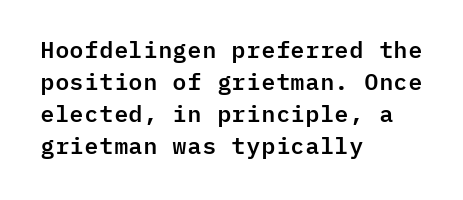
The image shows 23 px text type, upright; set left-aligned, normal line spacing (1.39x), normal letter spacing, not underlined.
